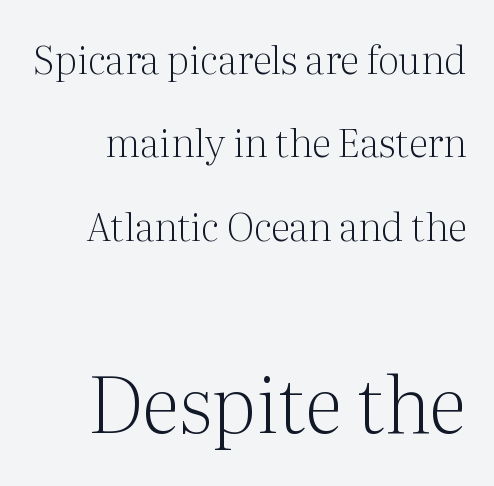
Q: Is the text bold? A: No.
Q: Is the text italic (slanted)? A: No, it is upright.
Q: Is the typeface a serif or a sans-serif typeface? A: Serif.
Q: Is the text underlined? A: No.
Q: Is the spacing between letters normal or unusually wide? A: Normal.
Q: Is the spacing between lines tight, normal or loose? A: Loose.
Q: Which block of text is set in a larger size, the first (top) or the second (bottom)? A: The second (bottom) one.
Q: Width (condensed, normal, or wide)? A: Normal.
Q: Stroke contrast? A: Medium.
Q: x-height? A: Medium.
Q: Monospaced? A: No.
